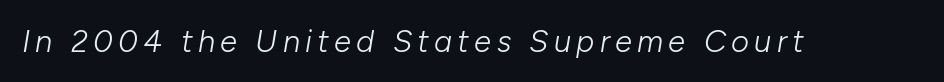
{"italic": "yes", "lean": "right", "slant_degrees": 10, "bold": "no", "weight": "light", "width": "normal", "stroke_contrast": "low", "x_height": "medium", "monospaced": "no", "underline": "no", "glyph_px": 31}
